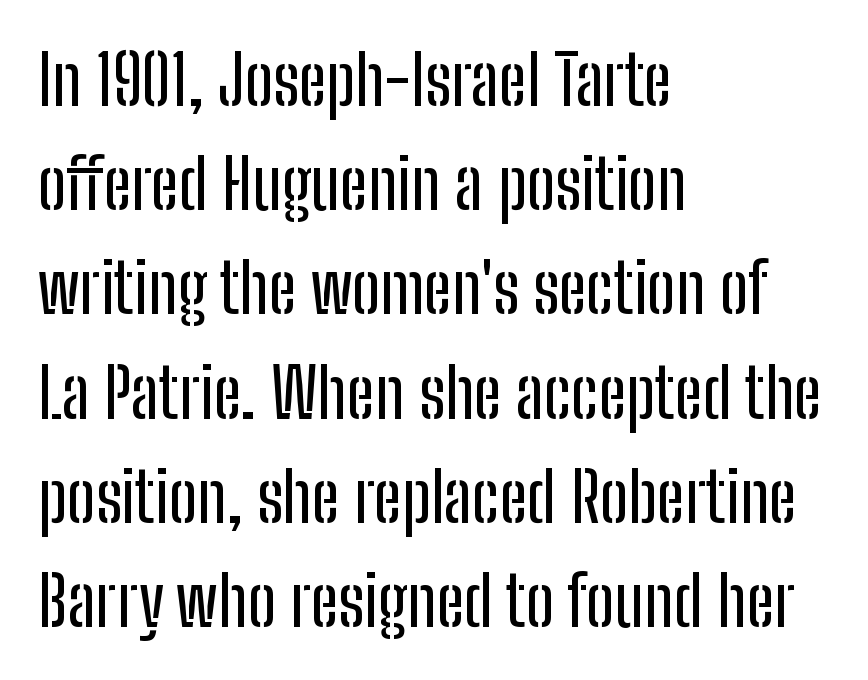
{"serif": "no", "italic": "no", "width": "condensed", "stroke_contrast": "low", "x_height": "medium", "monospaced": "no", "underline": "no", "align": "left", "line_spacing": "normal", "line_spacing_ratio": 1.51, "letter_spacing": "normal", "letter_spacing_em": 0.0, "glyph_px": 69}
